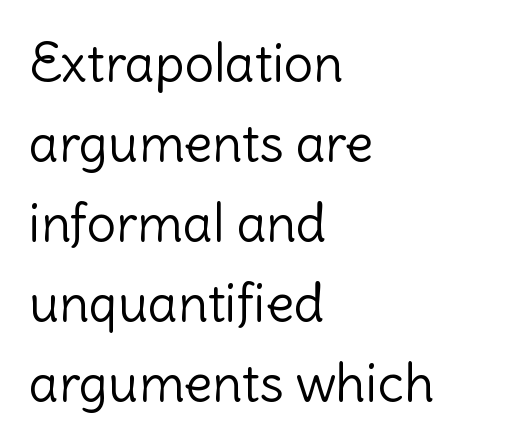
A typesetter would call this leading conventional body-copy spacing. Observe the ordinary spacing: letters are neighbours, not strangers. A typesetter would label this face a sans. Each line starts at the same left margin while the right side varies. The rendering uses natural spacing where letterforms have individual widths. The zone under the glyphs is completely vacant.
